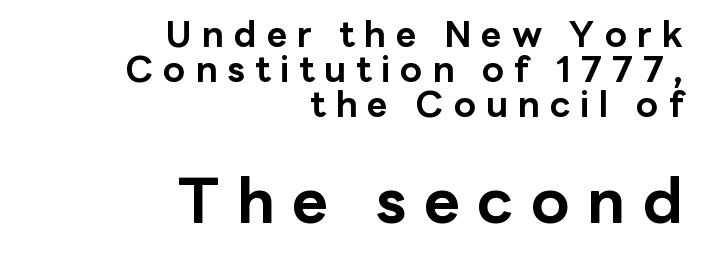
The glyphs have the mass of a bold cut. Two sizes are in play, and the larger belongs to the second block. The rendering uses natural spacing where letterforms have individual widths. The letters stand upright; this is a roman face. Just letters on the line, the space beneath them empty.
